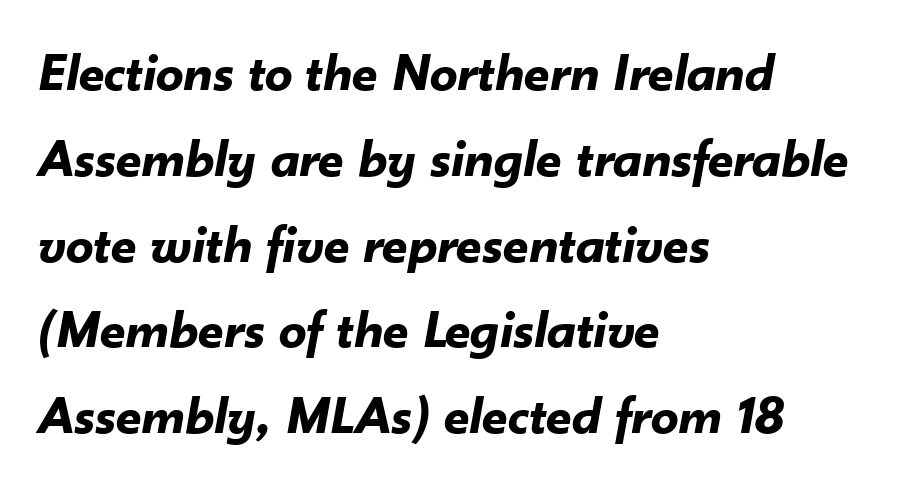
The image shows 55 px bold type, italic (leaning right); set left-aligned, normal line spacing (1.56x), normal letter spacing, not underlined; low stroke contrast and a small x-height.
